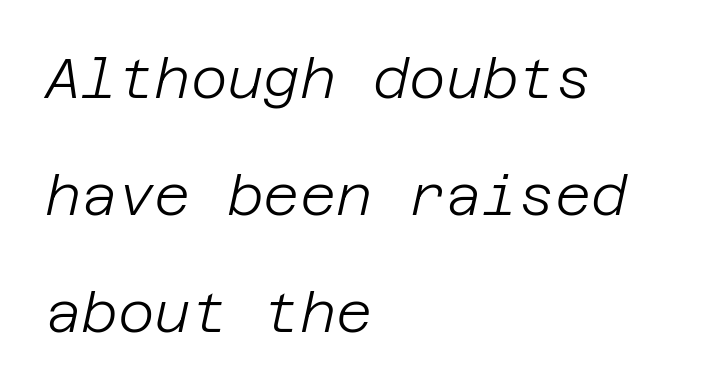
Would a proofreader flag this as italicized? Yes. Is the stroke heavy? The answer is a plain regular-or-lighter. Whoever set this chose breathing room over compactness in the vertical rhythm. The baseline area is clear. Line starts are locked; line ends wander.
